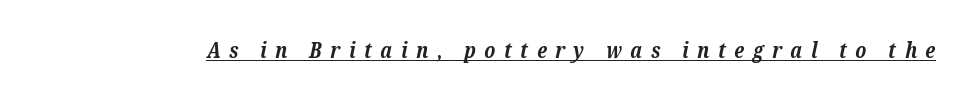
{"italic": "yes", "lean": "right", "slant_degrees": 12, "bold": "yes", "underline": "yes", "letter_spacing": "wide", "letter_spacing_em": 0.39, "glyph_px": 22}
